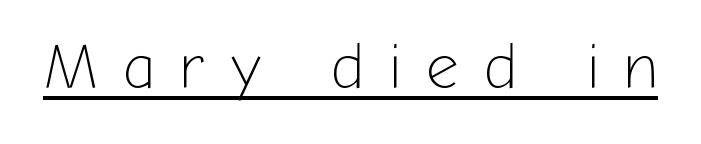
The image shows 64 px light sans-serif type, upright; set unusually wide letter spacing (+0.39 em), underlined; low stroke contrast and a medium x-height.
